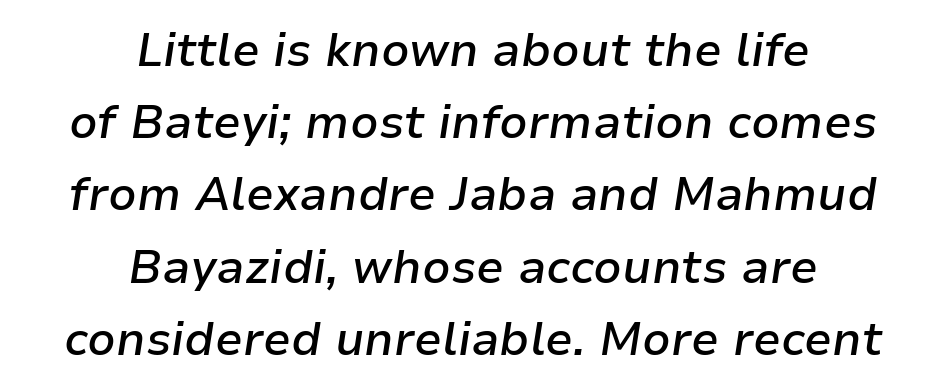
{"italic": "yes", "lean": "right", "slant_degrees": 9, "bold": "semi", "weight": "semibold", "width": "normal", "stroke_contrast": "low", "x_height": "medium", "monospaced": "no", "underline": "no", "align": "center", "line_spacing": "normal", "line_spacing_ratio": 1.57, "letter_spacing": "normal", "letter_spacing_em": 0.0, "glyph_px": 46}
